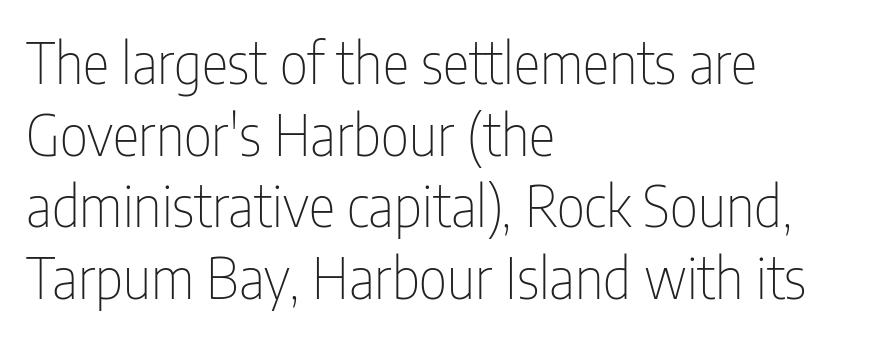
Q: Is the text bold? A: No.
Q: Is the text italic (slanted)? A: No, it is upright.
Q: Is the typeface a serif or a sans-serif typeface? A: Sans-serif.
Q: Is the text underlined? A: No.
Q: How is the paragraph aligned? A: Left-aligned.
Q: Is the spacing between letters normal or unusually wide? A: Normal.
Q: Is the spacing between lines tight, normal or loose? A: Normal.
Q: Width (condensed, normal, or wide)? A: Condensed.
Q: Stroke contrast? A: Low.
Q: x-height? A: Medium.
Q: Monospaced? A: No.
